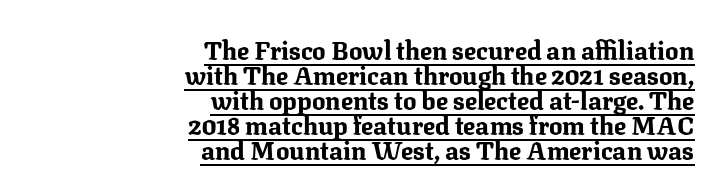
{"italic": "no", "bold": "yes", "underline": "yes", "align": "right", "line_spacing": "tight", "line_spacing_ratio": 1.0, "letter_spacing": "normal", "letter_spacing_em": 0.0, "glyph_px": 25}
